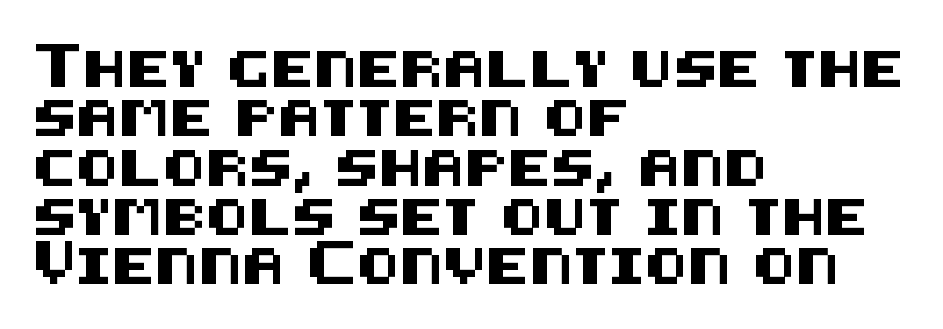
Tall strokes in this sample are plumb rather than angled. Visually the block forms a straight wall on the left and a jagged coastline on the right. Glyph-to-glyph distance matches everyday printed text. A bare baseline throughout the passage.
